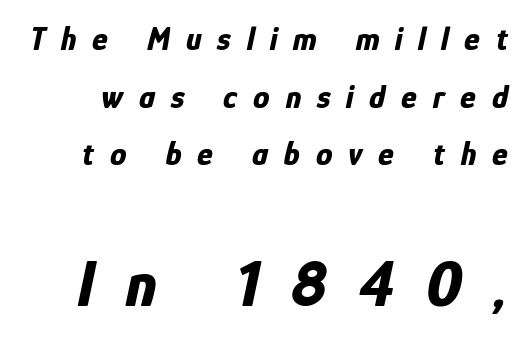
A typesetter would mark this as italic. Plenty of ink on the page — the face is bold. How are the letters spaced? Widely, with obvious added tracking. Compare the two chunks: the lower has the greater cap height. The string is rendered with underlining switched off. Varying glyph widths throughout — classic text-font behaviour.
